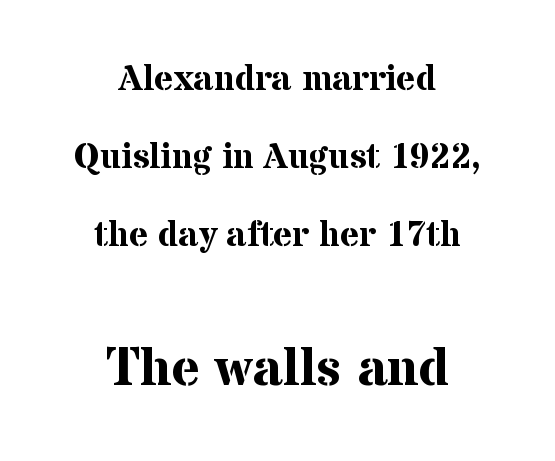
Q: Is the text bold? A: Yes.
Q: Is the text italic (slanted)? A: No, it is upright.
Q: Is the typeface a serif or a sans-serif typeface? A: Serif.
Q: Is the text underlined? A: No.
Q: How is the paragraph aligned? A: Centered.
Q: Is the spacing between letters normal or unusually wide? A: Normal.
Q: Is the spacing between lines tight, normal or loose? A: Loose.
Q: Which block of text is set in a larger size, the first (top) or the second (bottom)? A: The second (bottom) one.
Q: Width (condensed, normal, or wide)? A: Normal.
Q: Stroke contrast? A: Medium.
Q: x-height? A: Medium.
Q: Monospaced? A: No.
